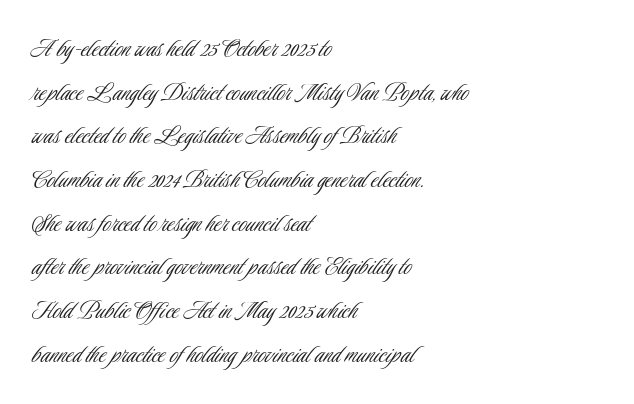
The image shows 28 px light, condensed sans-serif type; set left-aligned, normal line spacing (1.56x), normal letter spacing, not underlined; low stroke contrast and a small x-height.
